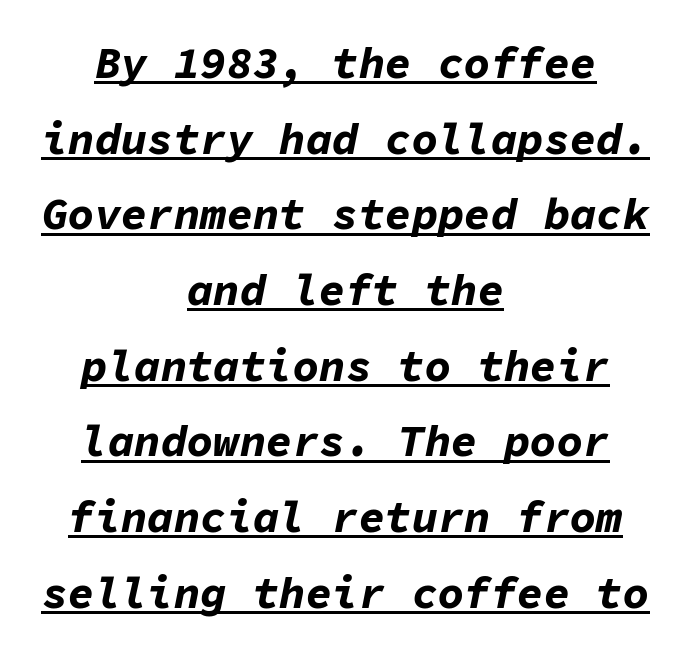
{"italic": "yes", "lean": "right", "slant_degrees": 11, "bold": "yes", "weight": "bold", "width": "normal", "stroke_contrast": "low", "x_height": "medium", "monospaced": "yes", "underline": "yes", "align": "center", "line_spacing_ratio": 1.72, "letter_spacing": "normal", "letter_spacing_em": 0.0, "glyph_px": 44}
